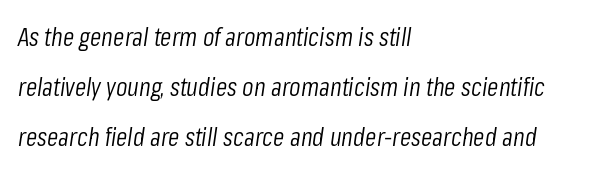
{"italic": "yes", "lean": "right", "slant_degrees": 8, "bold": "no", "underline": "no", "align": "left", "line_spacing": "loose", "line_spacing_ratio": 1.93, "letter_spacing": "normal", "letter_spacing_em": 0.0, "glyph_px": 26}
